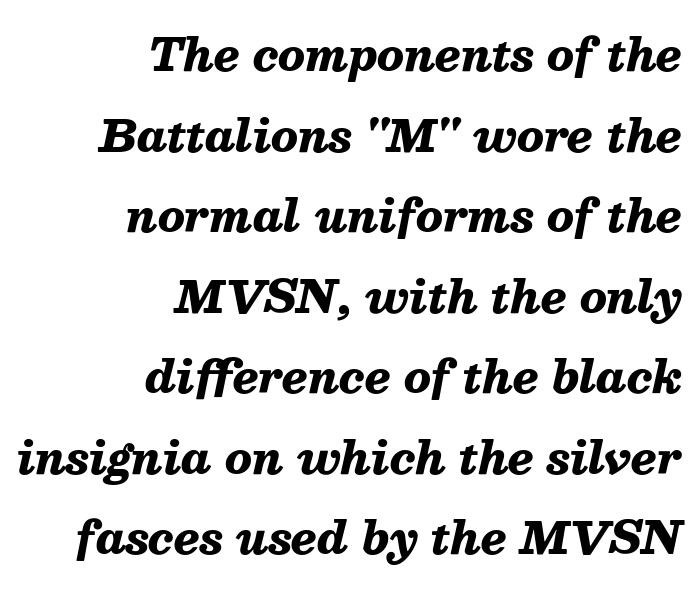
Rule under the text: the space is simply empty. Does the lettering tilt? It does — this is italic. A typesetter would call this zero additional tracking. Think of a printed novel: that variable character pitch is what you see here. The face used here has the dense, thick strokes of a bold.
